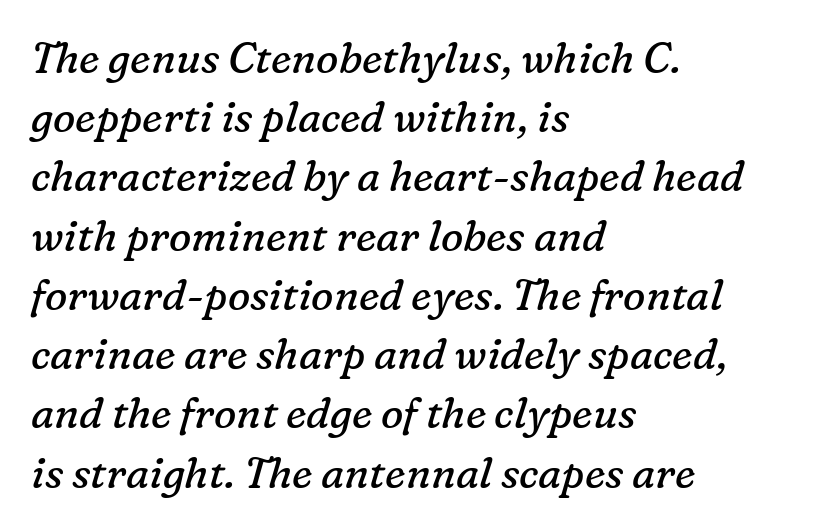
Short note: letters normally spaced. Check the space under the baseline: it is left empty. Type style note: has serifs. The rendering applies a slant to the glyphs. Does the leading feel generous? No, just average.
